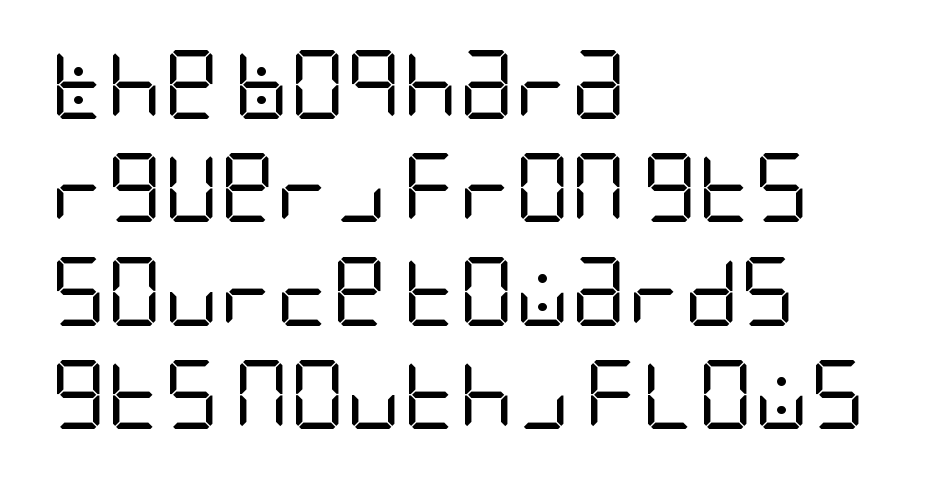
Q: Is the text bold? A: No.
Q: Is the text italic (slanted)? A: No, it is upright.
Q: Is the typeface a serif or a sans-serif typeface? A: Sans-serif.
Q: Is the text underlined? A: No.
Q: How is the paragraph aligned? A: Left-aligned.
Q: Is the spacing between letters normal or unusually wide? A: Normal.
Q: Is the spacing between lines tight, normal or loose? A: Normal.
Q: Width (condensed, normal, or wide)? A: Condensed.
Q: Stroke contrast? A: Low.
Q: x-height? A: Large.
